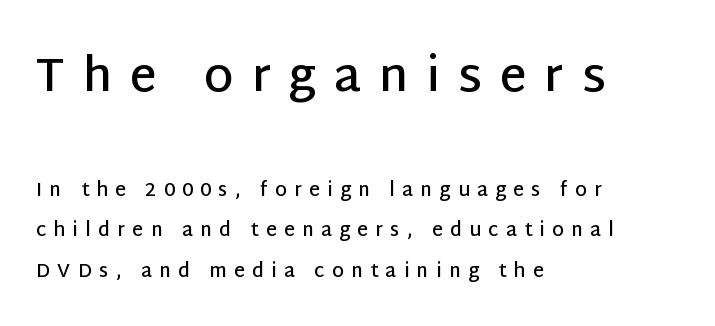
Q: Is the text bold? A: Semi-bold.
Q: Is the text italic (slanted)? A: No, it is upright.
Q: Is the typeface a serif or a sans-serif typeface? A: Sans-serif.
Q: Is the text underlined? A: No.
Q: How is the paragraph aligned? A: Left-aligned.
Q: Is the spacing between letters normal or unusually wide? A: Unusually wide.
Q: Is the spacing between lines tight, normal or loose? A: Loose.
Q: Which block of text is set in a larger size, the first (top) or the second (bottom)? A: The first (top) one.
Q: Width (condensed, normal, or wide)? A: Normal.
Q: Stroke contrast? A: Low.
Q: x-height? A: Large.
Q: Monospaced? A: No.
